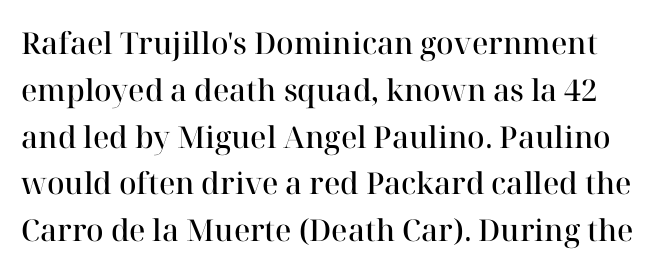
Characters follow at the spacing the type designer built in. The type family on display is of the serif kind. The passage shown is typed in a proportional face where columns would drift. The space between consecutive lines is moderate. The font's upright variant was chosen for this text.
